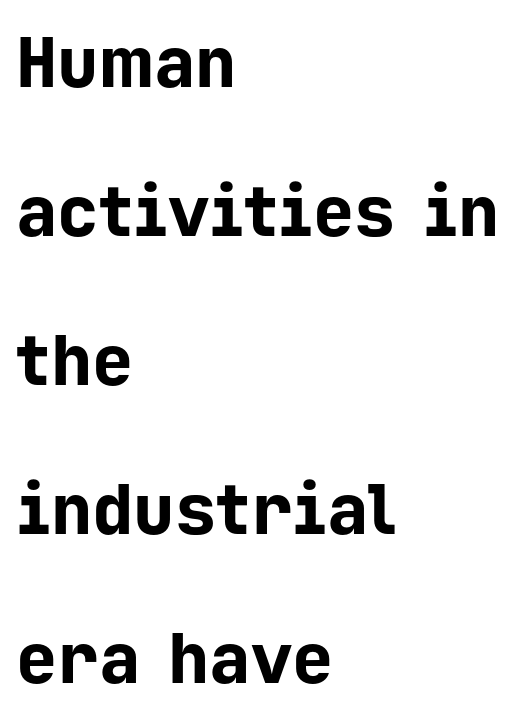
{"serif": "no", "italic": "no", "bold": "yes", "weight": "bold", "width": "normal", "stroke_contrast": "low", "x_height": "medium", "monospaced": "yes", "underline": "no", "align": "left", "line_spacing": "loose", "line_spacing_ratio": 2.16, "letter_spacing": "normal", "letter_spacing_em": 0.0, "glyph_px": 69}
